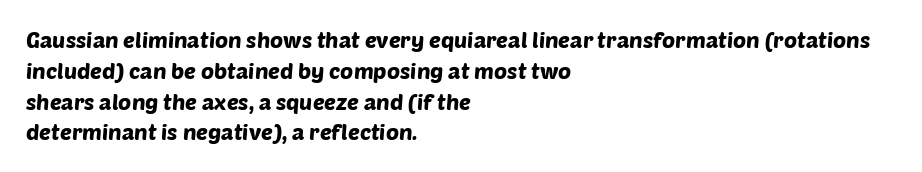
Letters rest on an invisible, unmarked baseline. How would I describe the line gaps? Plain and ordinary. Each word holds together tightly as a unit, with standard inter-letter gaps. These lines stack with their left ends in a neat column.
